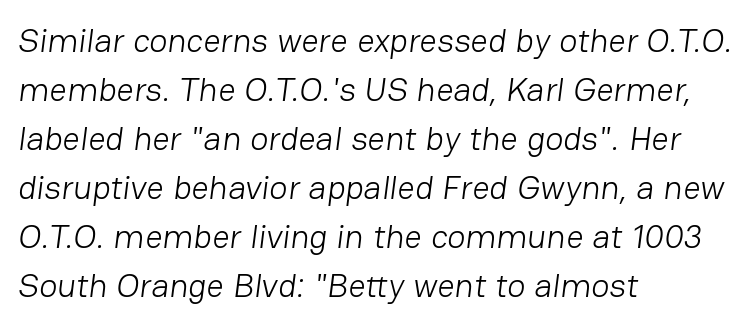
Q: Is the text bold? A: No.
Q: Is the typeface a serif or a sans-serif typeface? A: Sans-serif.
Q: Is the text underlined? A: No.
Q: How is the paragraph aligned? A: Left-aligned.
Q: Is the spacing between letters normal or unusually wide? A: Normal.
Q: Is the spacing between lines tight, normal or loose? A: Normal.
Q: Width (condensed, normal, or wide)? A: Normal.
Q: Stroke contrast? A: Low.
Q: x-height? A: Medium.
Q: Monospaced? A: No.
